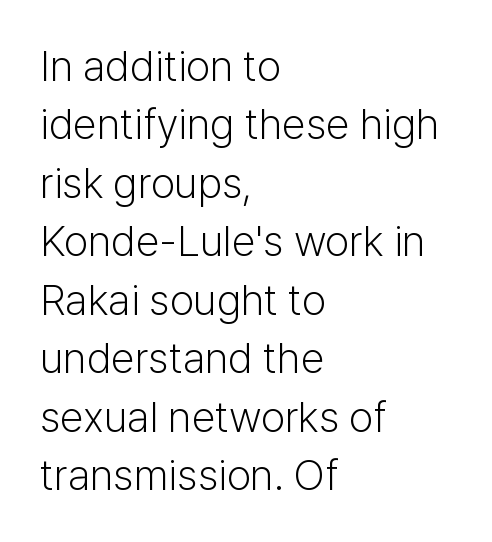
Q: Is the text bold? A: No.
Q: Is the text italic (slanted)? A: No, it is upright.
Q: Is the typeface a serif or a sans-serif typeface? A: Sans-serif.
Q: Is the text underlined? A: No.
Q: How is the paragraph aligned? A: Left-aligned.
Q: Is the spacing between letters normal or unusually wide? A: Normal.
Q: Is the spacing between lines tight, normal or loose? A: Normal.
Q: Width (condensed, normal, or wide)? A: Normal.
Q: Stroke contrast? A: Low.
Q: x-height? A: Medium.
Q: Monospaced? A: No.
